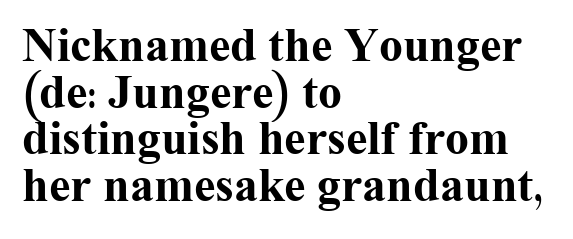
The image shows 48 px bold serif type, upright; set left-aligned, tight line spacing (0.97x), normal letter spacing, not underlined; medium stroke contrast and a medium x-height.
